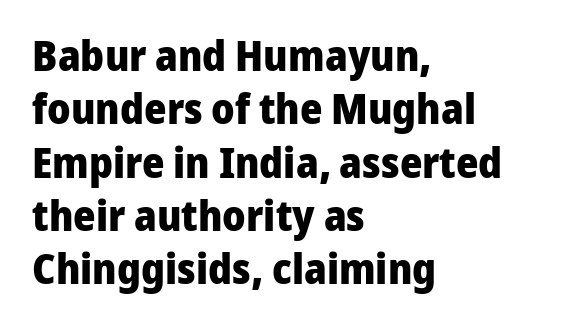
Q: Is the text bold? A: Yes.
Q: Is the text italic (slanted)? A: No, it is upright.
Q: Is the typeface a serif or a sans-serif typeface? A: Sans-serif.
Q: Is the text underlined? A: No.
Q: How is the paragraph aligned? A: Left-aligned.
Q: Is the spacing between letters normal or unusually wide? A: Normal.
Q: Width (condensed, normal, or wide)? A: Normal.
Q: Stroke contrast? A: Low.
Q: x-height? A: Medium.
Q: Monospaced? A: No.
